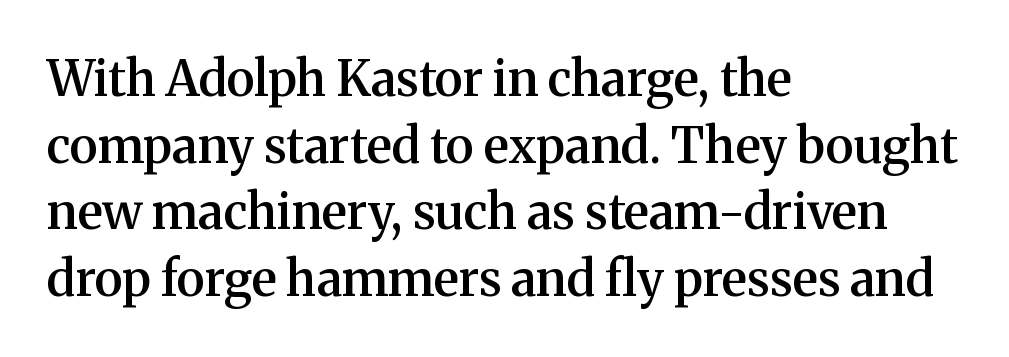
This sample is left-justified, so line endings fall wherever the words run out. The face used here is proportionally spaced, like ordinary book or web type. Every character sits straight up, as roman type does. The letterforms sit shoulder to shoulder at normal distance. The rows are spaced the way most documents space them. A bare baseline throughout the passage.
